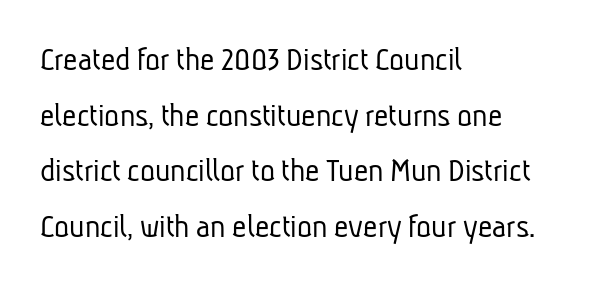
Whoever set this chose a conventional vertical rhythm. This sample uses plain, unmodified letter spacing. Examine the stroke ends and you'll find no serifs. Plain, unruled lines of type. You could not count columns in this text — the font is proportionally spaced. Is the stroke heavy? The answer is a plain regular-or-lighter.
